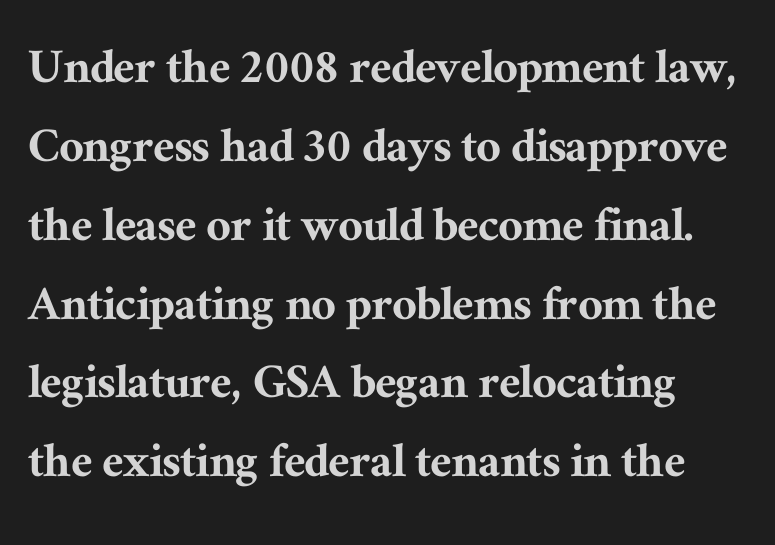
The zone under the glyphs is completely vacant. In terms of letterspacing, this is plain default setting. Upright lettering throughout. Old-style or modern, the face here clearly has serifs. A typesetter would call this leading conventional body-copy spacing. The rendering uses natural spacing where letterforms have individual widths.
